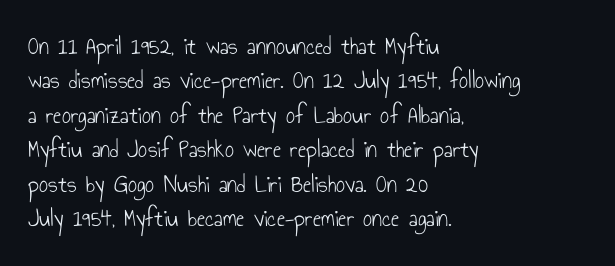
The image shows 25 px text type, upright; set left-aligned, normal line spacing (1.38x), normal letter spacing, not underlined.
